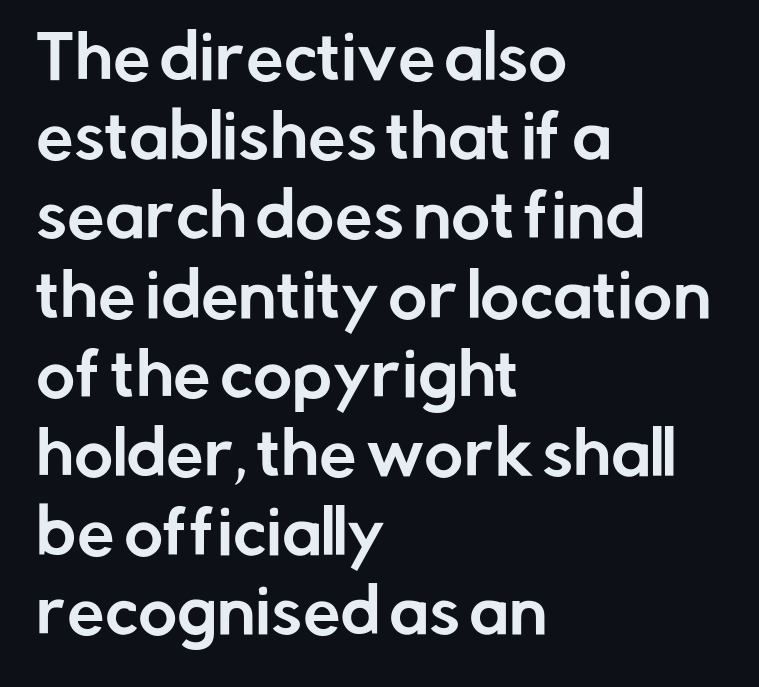
Q: Is the text italic (slanted)? A: No, it is upright.
Q: Is the typeface a serif or a sans-serif typeface? A: Sans-serif.
Q: Is the text underlined? A: No.
Q: How is the paragraph aligned? A: Left-aligned.
Q: Is the spacing between letters normal or unusually wide? A: Normal.
Q: Is the spacing between lines tight, normal or loose? A: Normal.
Q: Width (condensed, normal, or wide)? A: Normal.
Q: Stroke contrast? A: Low.
Q: x-height? A: Medium.
Q: Monospaced? A: No.
